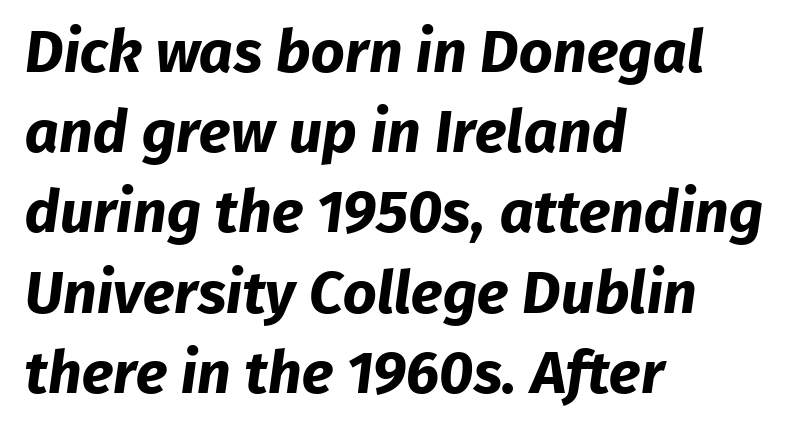
The image shows 59 px bold sans-serif type; set left-aligned, normal line spacing (1.36x), normal letter spacing, not underlined; low stroke contrast and a medium x-height.
